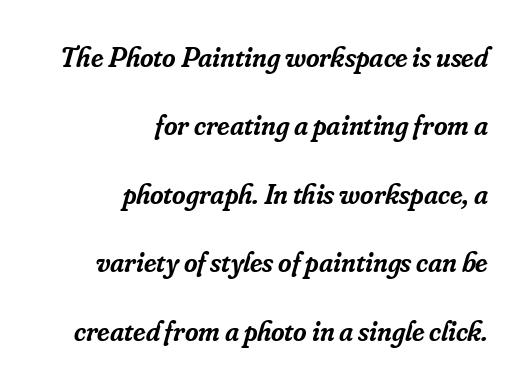
Q: Is the text bold? A: Semi-bold.
Q: Is the text italic (slanted)? A: Yes, it leans right by about 16 degrees.
Q: Is the typeface a serif or a sans-serif typeface? A: Serif.
Q: Is the text underlined? A: No.
Q: How is the paragraph aligned? A: Right-aligned.
Q: Is the spacing between letters normal or unusually wide? A: Normal.
Q: Is the spacing between lines tight, normal or loose? A: Loose.
Q: Width (condensed, normal, or wide)? A: Normal.
Q: Stroke contrast? A: Low.
Q: x-height? A: Small.
Q: Monospaced? A: No.
